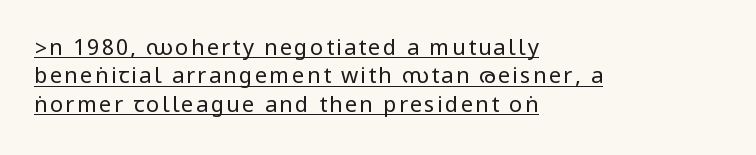
Q: Is the text bold? A: No.
Q: Is the text italic (slanted)? A: No, it is upright.
Q: Is the text underlined? A: Yes.
Q: How is the paragraph aligned? A: Left-aligned.
Q: Is the spacing between lines tight, normal or loose? A: Normal.
